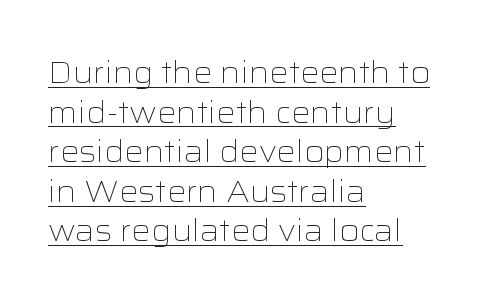
Q: Is the text bold? A: No.
Q: Is the text italic (slanted)? A: No, it is upright.
Q: Is the typeface a serif or a sans-serif typeface? A: Sans-serif.
Q: Is the text underlined? A: Yes.
Q: How is the paragraph aligned? A: Left-aligned.
Q: Is the spacing between letters normal or unusually wide? A: Normal.
Q: Is the spacing between lines tight, normal or loose? A: Normal.
Q: Width (condensed, normal, or wide)? A: Wide.
Q: Stroke contrast? A: Low.
Q: x-height? A: Medium.
Q: Monospaced? A: No.
